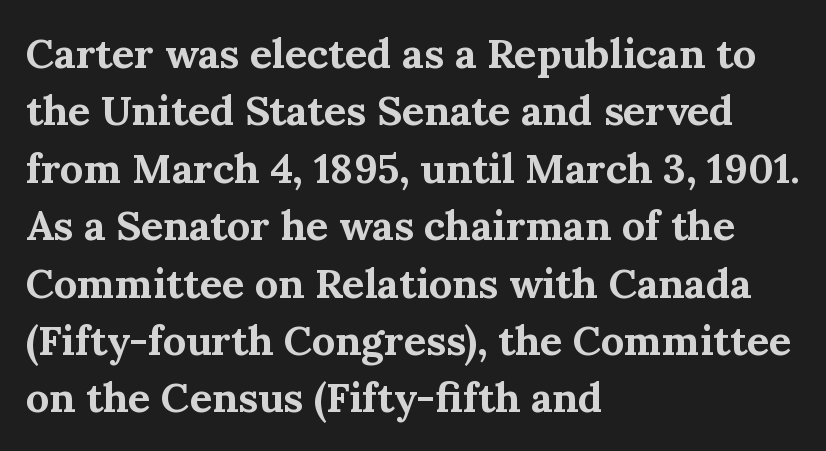
The image shows 41 px bold serif type, upright; set left-aligned, normal line spacing (1.4x), normal letter spacing, not underlined; medium stroke contrast and a medium x-height.
